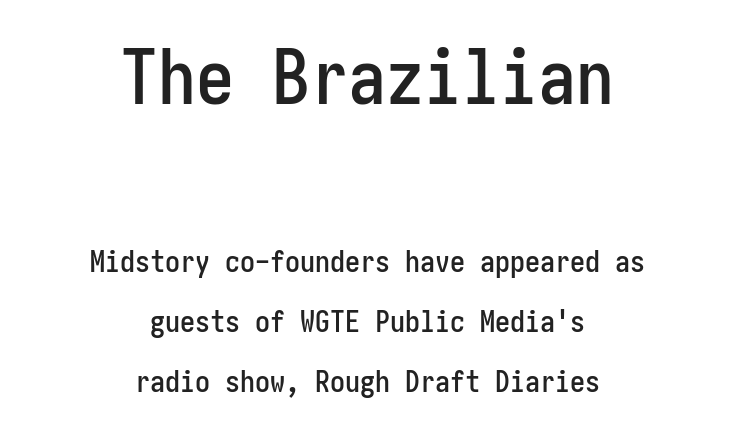
{"serif": "no", "italic": "no", "width": "condensed", "stroke_contrast": "low", "x_height": "medium", "underline": "no", "align": "center", "line_spacing": "loose", "line_spacing_ratio": 2.0, "letter_spacing": "normal", "letter_spacing_em": 0.0, "larger_block": "first", "size_ratio": 2.53, "glyph_px": 76}
